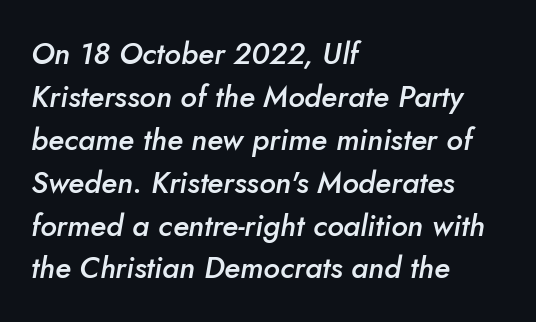
{"italic": "yes", "lean": "right", "slant_degrees": 5, "bold": "semi", "weight": "semibold", "width": "normal", "stroke_contrast": "low", "x_height": "small", "monospaced": "no", "underline": "no", "align": "left", "line_spacing": "normal", "line_spacing_ratio": 1.43, "letter_spacing": "normal", "letter_spacing_em": 0.0, "glyph_px": 30}
